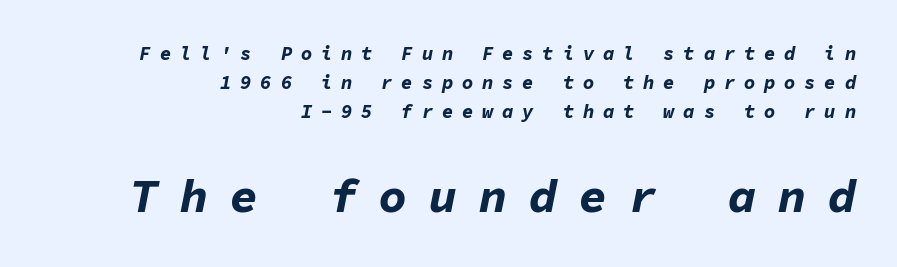
Q: Is the text bold? A: Yes.
Q: Is the text italic (slanted)? A: Yes, it leans right by about 11 degrees.
Q: Is the text underlined? A: No.
Q: How is the paragraph aligned? A: Right-aligned.
Q: Is the spacing between letters normal or unusually wide? A: Unusually wide.
Q: Is the spacing between lines tight, normal or loose? A: Normal.
Q: Which block of text is set in a larger size, the first (top) or the second (bottom)? A: The second (bottom) one.
Q: Width (condensed, normal, or wide)? A: Normal.
Q: Stroke contrast? A: Low.
Q: x-height? A: Medium.
Q: Monospaced? A: Yes.
